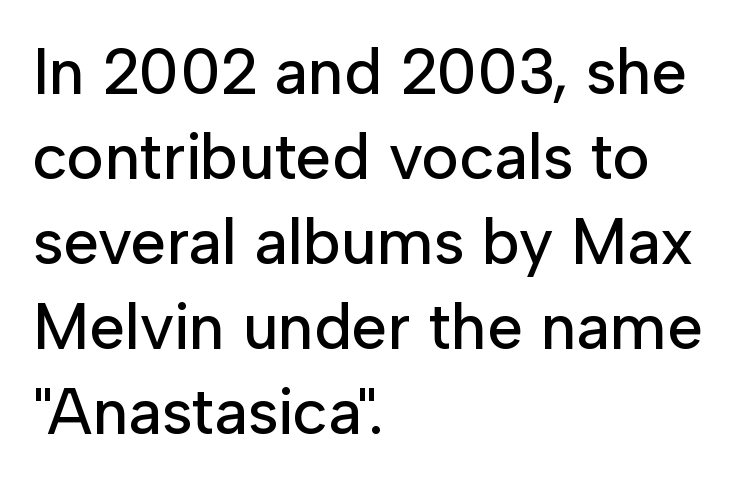
{"serif": "no", "italic": "no", "width": "normal", "stroke_contrast": "low", "x_height": "medium", "monospaced": "no", "underline": "no", "align": "left", "line_spacing": "normal", "line_spacing_ratio": 1.33, "letter_spacing": "normal", "letter_spacing_em": 0.0, "glyph_px": 64}
